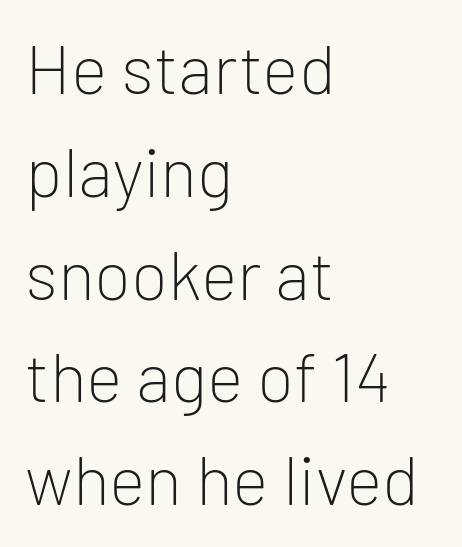
This is the regular roman posture of the typeface. Letters rest on an invisible, unmarked baseline. The horizontal fit of the characters is conventional and even. The passage shown is typed in a proportional face where columns would drift.
